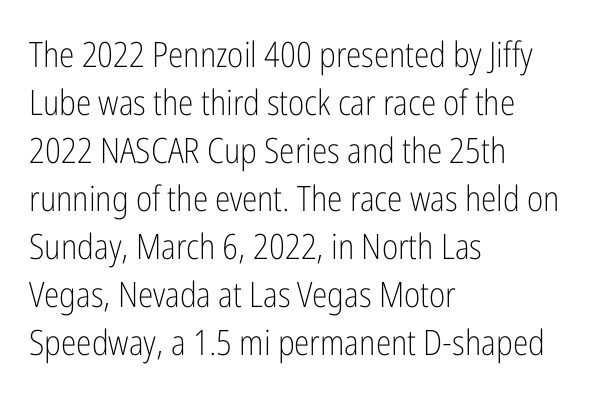
Unlike a traditional serif, this face leaves its strokes unadorned. Alignment: flush left. Looks like regular typesetting: each glyph gets only the width it needs. The zone under the glyphs is completely vacant.
